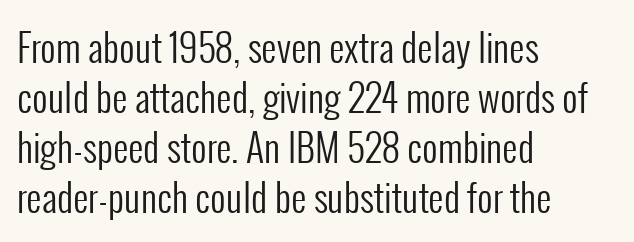
Stems and bowls with no extra thickness — not bold. No word sits above an underline. To sum up the face: it is a sans, with no serifs. A typesetter would mark this as roman, not italic. The type is set solid horizontally, with unmodified tracking.
